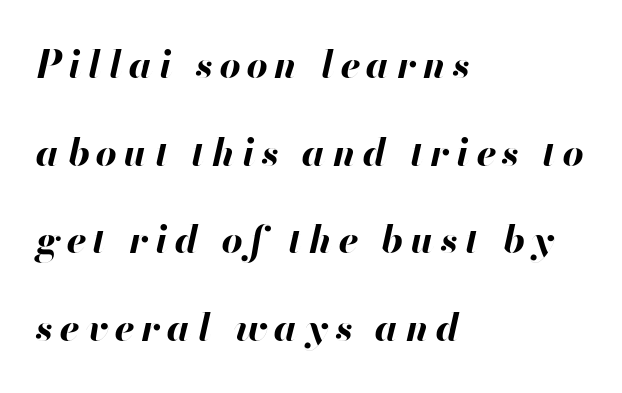
Q: Is the text bold? A: Yes.
Q: Is the text italic (slanted)? A: Yes, it leans right by about 13 degrees.
Q: Is the text underlined? A: No.
Q: How is the paragraph aligned? A: Left-aligned.
Q: Is the spacing between lines tight, normal or loose? A: Loose.
Q: Width (condensed, normal, or wide)? A: Normal.
Q: Stroke contrast? A: High.
Q: x-height? A: Small.
Q: Monospaced? A: No.
